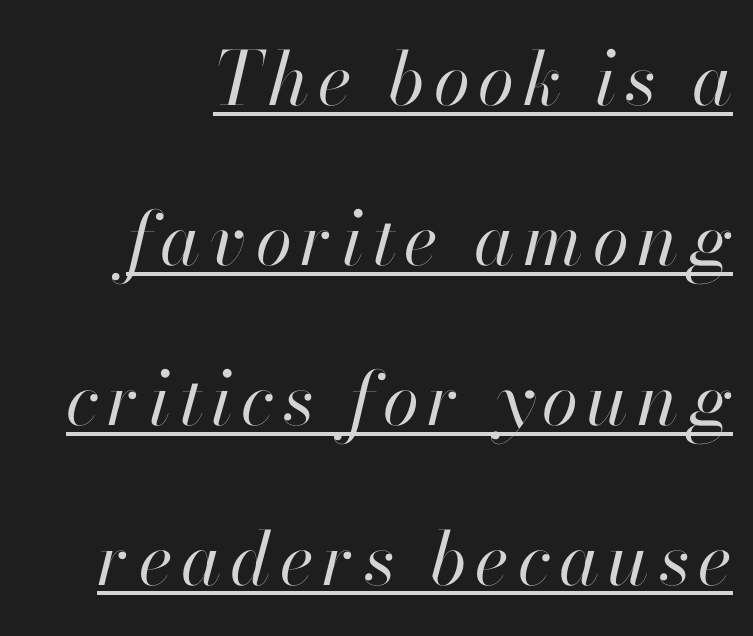
{"italic": "yes", "lean": "right", "slant_degrees": 13, "bold": "no", "weight": "regular", "width": "normal", "stroke_contrast": "high", "x_height": "small", "monospaced": "no", "underline": "yes", "line_spacing": "loose", "line_spacing_ratio": 2.16, "glyph_px": 74}
